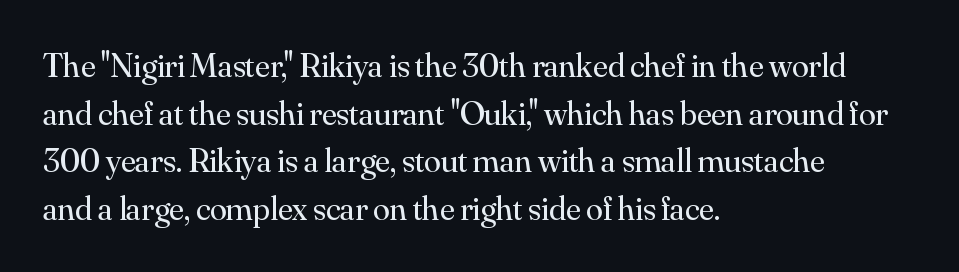
The rendering uses a moderate line-height, typical for paragraphs. The rendering anchors every line to the left-hand side. Beneath every word, the page is bare. Ordinary non-slanted type is in use. Check where the strokes stop: tiny serifs finish them off.
